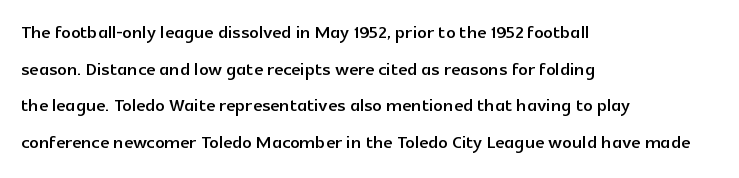
Q: Is the text italic (slanted)? A: No, it is upright.
Q: Is the text underlined? A: No.
Q: How is the paragraph aligned? A: Left-aligned.
Q: Is the spacing between letters normal or unusually wide? A: Normal.
Q: Is the spacing between lines tight, normal or loose? A: Normal.
